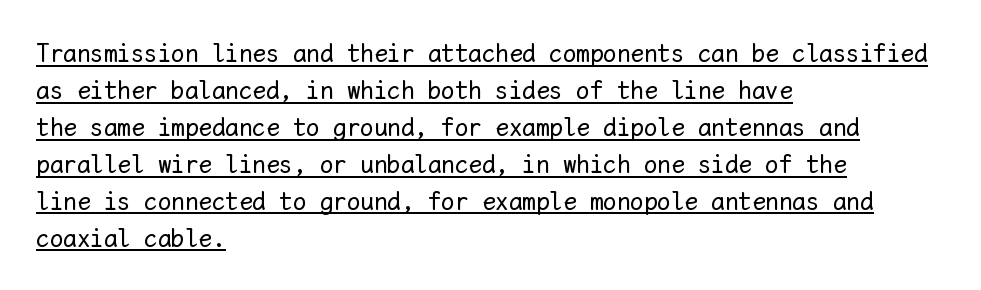
Q: Is the text bold? A: No.
Q: Is the text italic (slanted)? A: No, it is upright.
Q: Is the text underlined? A: Yes.
Q: How is the paragraph aligned? A: Left-aligned.
Q: Is the spacing between letters normal or unusually wide? A: Normal.
Q: Is the spacing between lines tight, normal or loose? A: Normal.
